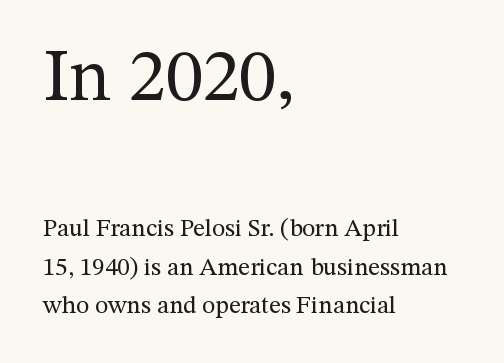
Q: Is the text bold? A: No.
Q: Is the text italic (slanted)? A: No, it is upright.
Q: Is the typeface a serif or a sans-serif typeface? A: Serif.
Q: Is the text underlined? A: No.
Q: How is the paragraph aligned? A: Left-aligned.
Q: Is the spacing between letters normal or unusually wide? A: Normal.
Q: Is the spacing between lines tight, normal or loose? A: Normal.
Q: Which block of text is set in a larger size, the first (top) or the second (bottom)? A: The first (top) one.
Q: Width (condensed, normal, or wide)? A: Normal.
Q: Stroke contrast? A: Medium.
Q: x-height? A: Medium.
Q: Monospaced? A: No.
